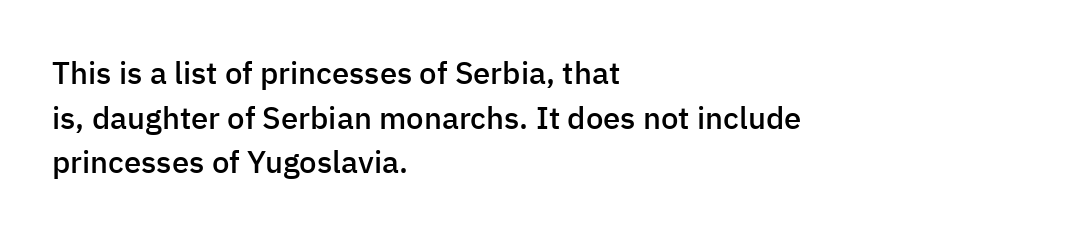
{"serif": "no", "italic": "no", "bold": "semi", "weight": "semibold", "width": "normal", "stroke_contrast": "low", "x_height": "medium", "monospaced": "no", "underline": "no", "align": "left", "line_spacing": "normal", "line_spacing_ratio": 1.44, "letter_spacing": "normal", "letter_spacing_em": 0.0, "glyph_px": 31}
